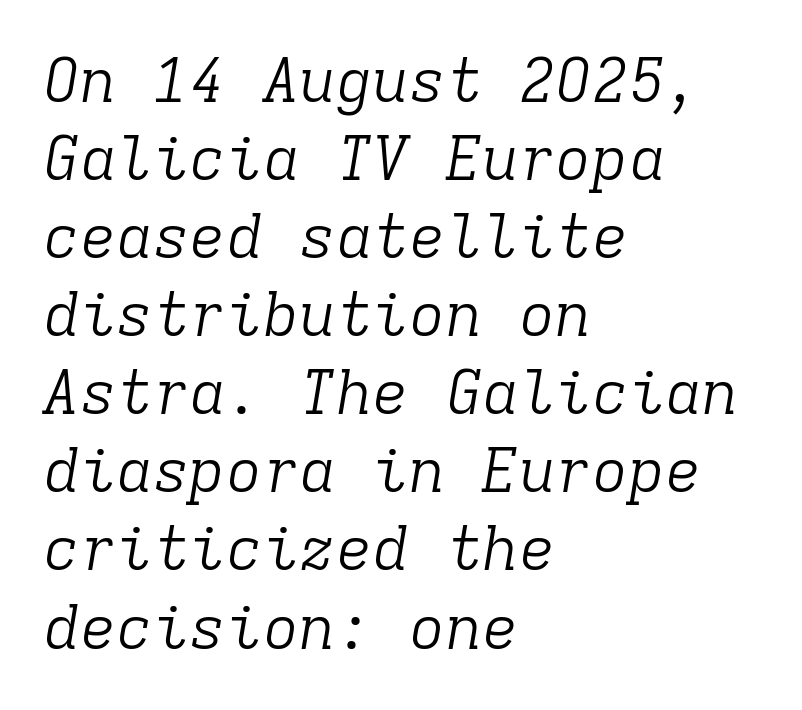
{"serif": "yes", "italic": "yes", "lean": "right", "slant_degrees": 9, "bold": "no", "weight": "light", "width": "normal", "stroke_contrast": "low", "x_height": "medium", "monospaced": "yes", "underline": "no", "align": "left", "line_spacing": "normal", "line_spacing_ratio": 1.28, "letter_spacing": "normal", "letter_spacing_em": 0.0, "glyph_px": 61}
